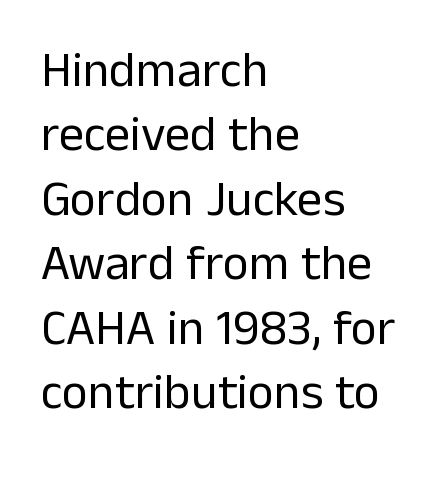
{"serif": "no", "italic": "no", "bold": "no", "weight": "regular", "width": "normal", "stroke_contrast": "low", "x_height": "medium", "monospaced": "no", "underline": "no", "align": "left", "line_spacing": "normal", "line_spacing_ratio": 1.29, "letter_spacing": "normal", "letter_spacing_em": 0.0, "glyph_px": 50}
